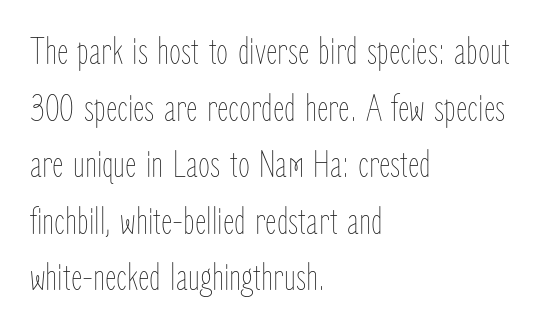
{"italic": "no", "bold": "no", "weight": "thin", "width": "condensed", "stroke_contrast": "low", "x_height": "medium", "monospaced": "no", "underline": "no", "align": "left", "line_spacing": "normal", "line_spacing_ratio": 1.45, "letter_spacing": "normal", "letter_spacing_em": 0.0, "glyph_px": 39}
